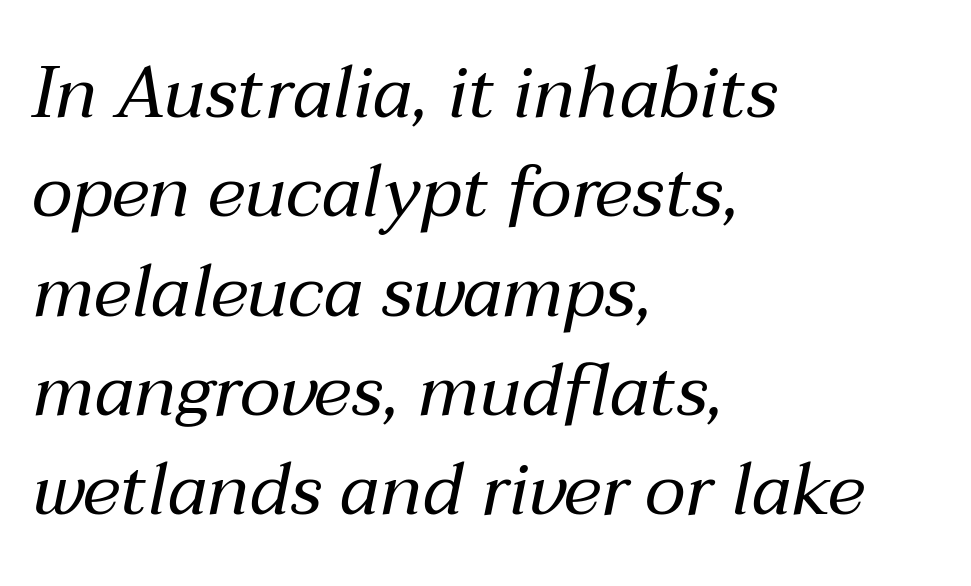
Q: Is the text bold? A: No.
Q: Is the text italic (slanted)? A: Yes, it leans right by about 12 degrees.
Q: Is the text underlined? A: No.
Q: How is the paragraph aligned? A: Left-aligned.
Q: Is the spacing between letters normal or unusually wide? A: Normal.
Q: Is the spacing between lines tight, normal or loose? A: Normal.
Q: Width (condensed, normal, or wide)? A: Normal.
Q: Stroke contrast? A: Medium.
Q: x-height? A: Medium.
Q: Monospaced? A: No.
